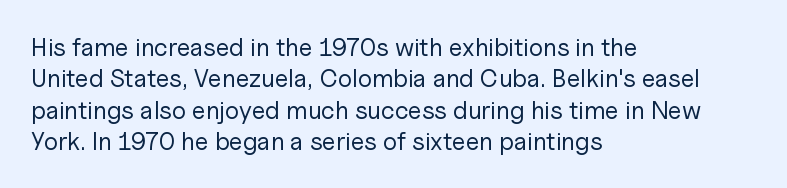
Q: Is the text bold? A: No.
Q: Is the text italic (slanted)? A: No, it is upright.
Q: Is the text underlined? A: No.
Q: How is the paragraph aligned? A: Left-aligned.
Q: Is the spacing between letters normal or unusually wide? A: Normal.
Q: Is the spacing between lines tight, normal or loose? A: Normal.
